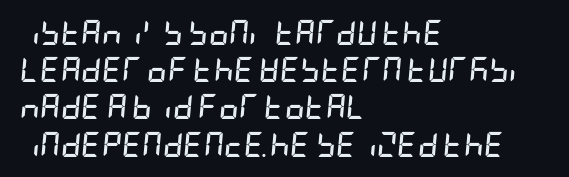
A clean baseline with only descenders dipping below it. You'd pick this weight for a headline — it's a proper bold. In terms of letterspacing, this is plain default setting. It's the slanting kind of type.
